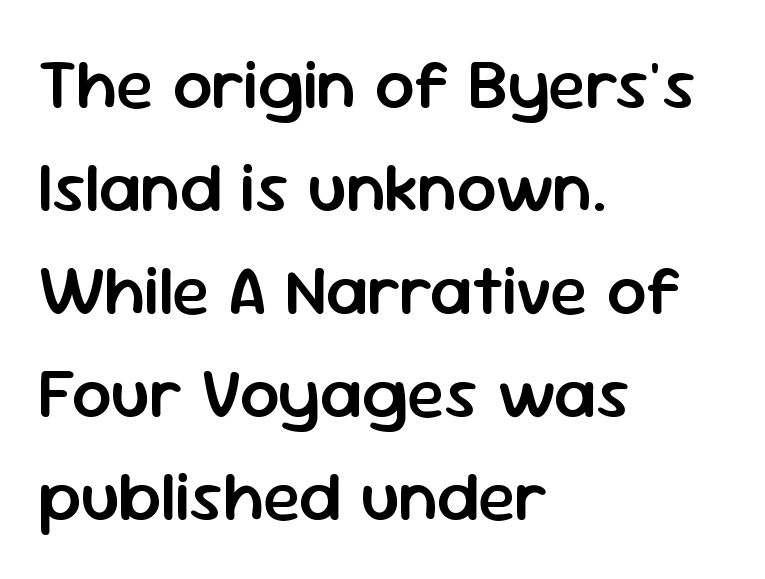
{"serif": "no", "italic": "no", "bold": "semi", "weight": "semibold", "width": "normal", "stroke_contrast": "low", "x_height": "medium", "monospaced": "no", "underline": "no", "align": "left", "line_spacing": "normal", "line_spacing_ratio": 1.47, "letter_spacing": "normal", "letter_spacing_em": 0.0, "glyph_px": 70}
